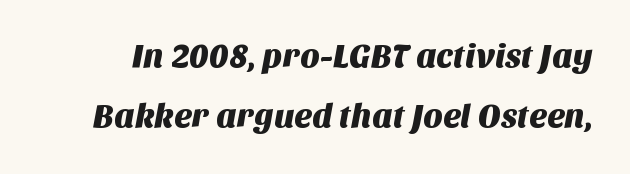
The image shows 33 px sans-serif type; set line spacing 1.82x, normal letter spacing, not underlined; medium stroke contrast and a large x-height.
